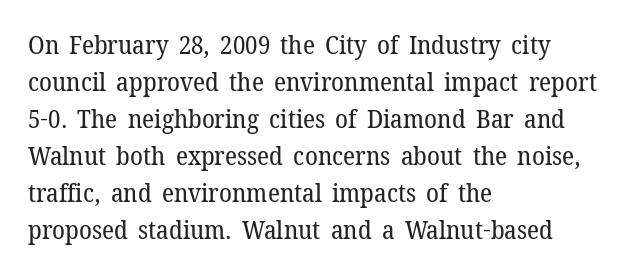
The image shows 26 px text type, upright; set left-aligned, normal line spacing (1.42x), normal letter spacing, not underlined.
